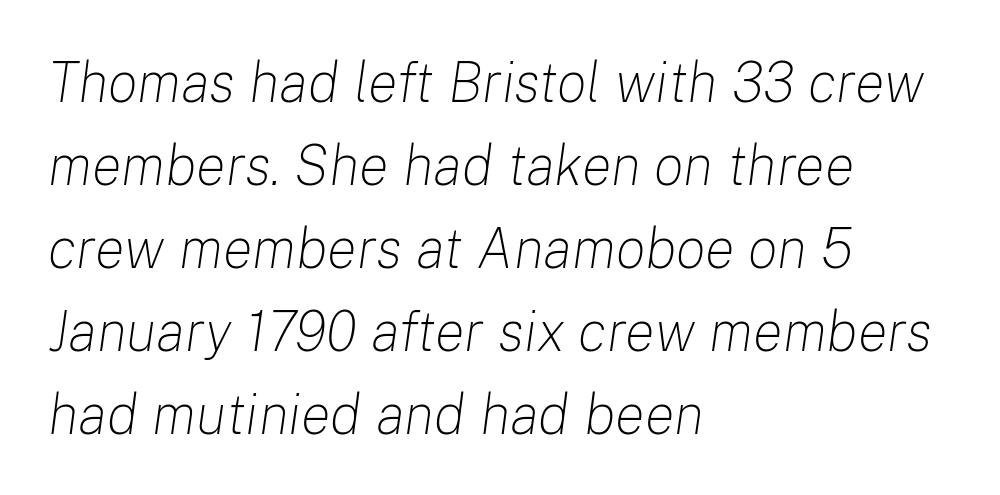
Underline: absent. The lines are quadded left. Does the lettering tilt? It does — this is italic. The face used here is rendered with its standard letterfit. This is not heavy type; no bold has been used. This sample has the flowing, uneven cadence of proportional lettering.
